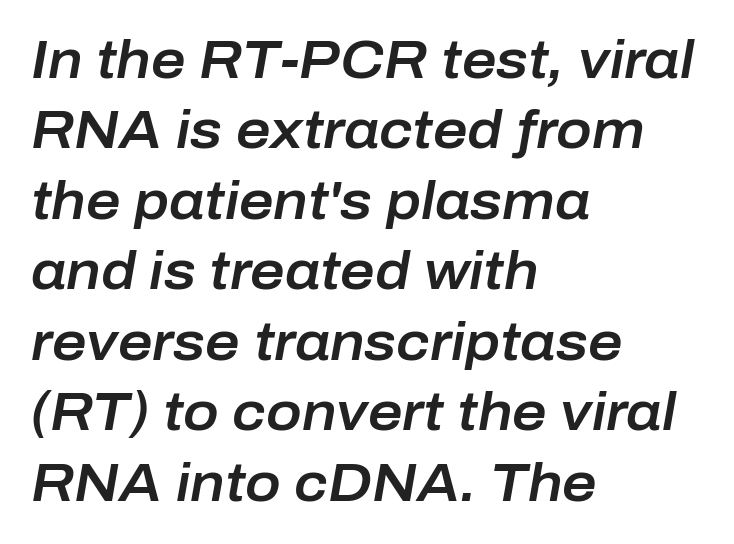
Teacher's note: observe the even left margin — that is flush-left alignment. Is there much room between lines? A standard amount, neither cramped nor airy. You could not count columns in this text — the font is proportionally spaced. Descender tails drop into unmarked territory.
